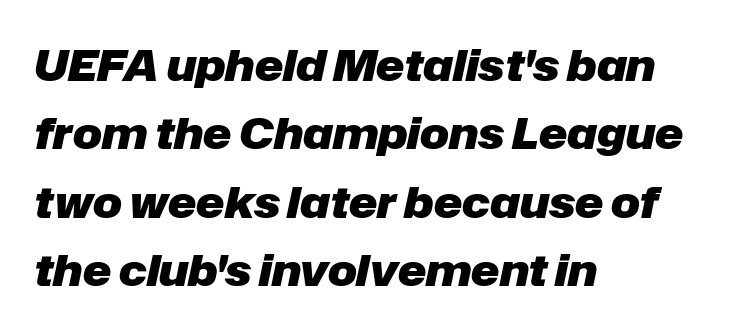
The image shows 43 px heavy type, italic (leaning right); set left-aligned, normal line spacing (1.59x), normal letter spacing, not underlined; low stroke contrast and a medium x-height.
